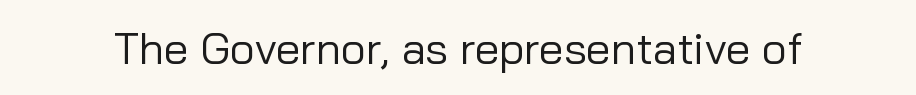
{"serif": "no", "italic": "no", "bold": "no", "weight": "regular", "width": "normal", "stroke_contrast": "low", "x_height": "medium", "monospaced": "no", "underline": "no", "letter_spacing": "normal", "letter_spacing_em": 0.0, "glyph_px": 44}
